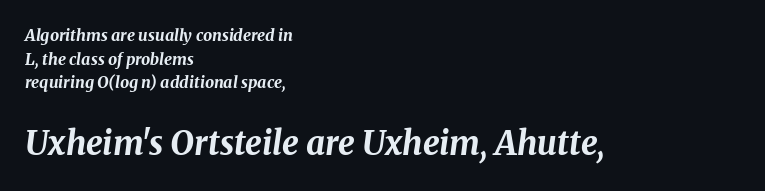
Compared with a centered layout, this one pins lines to the left instead. Summary of vertical rhythm: regular, with standard interline spacing. In terms of weight, the rendering is a true, heavy bold. Top chunk: small. Bottom chunk: large. Here the designer chose a conventional face with non-uniform glyph widths.
